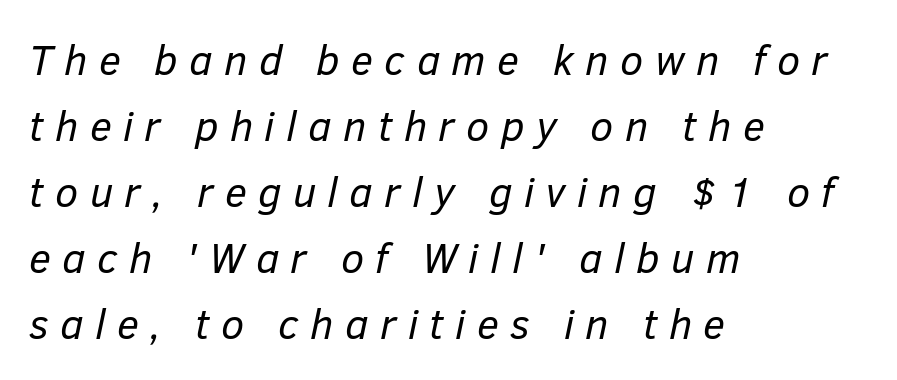
The letterforms stand isolated, each surrounded by extra space. A bare baseline throughout the passage. Is this a fixed-width face? No — the glyphs have proportional, varying widths. The typesetting does not lean heavy: it is not bold. This sample uses an oblique cut, with every glyph tilted off the vertical.
